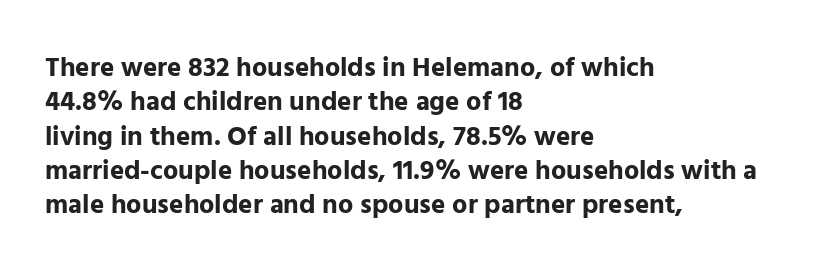
The image shows 27 px bold type, upright; set left-aligned, normal line spacing (1.27x), normal letter spacing, not underlined.
